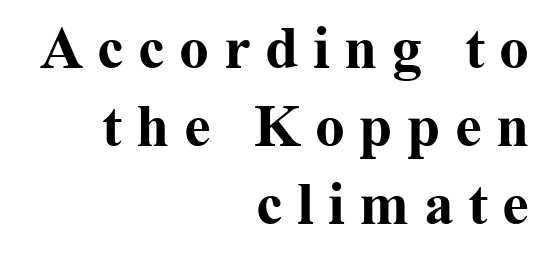
{"serif": "yes", "italic": "no", "bold": "yes", "weight": "bold", "width": "normal", "stroke_contrast": "medium", "x_height": "medium", "monospaced": "no", "underline": "no", "align": "right", "line_spacing": "normal", "line_spacing_ratio": 1.3, "letter_spacing": "wide", "letter_spacing_em": 0.24, "glyph_px": 60}
